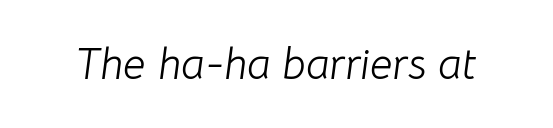
{"italic": "yes", "lean": "right", "slant_degrees": 8, "bold": "no", "weight": "light", "width": "normal", "stroke_contrast": "low", "x_height": "medium", "monospaced": "no", "underline": "no", "letter_spacing": "normal", "letter_spacing_em": 0.0, "glyph_px": 44}
